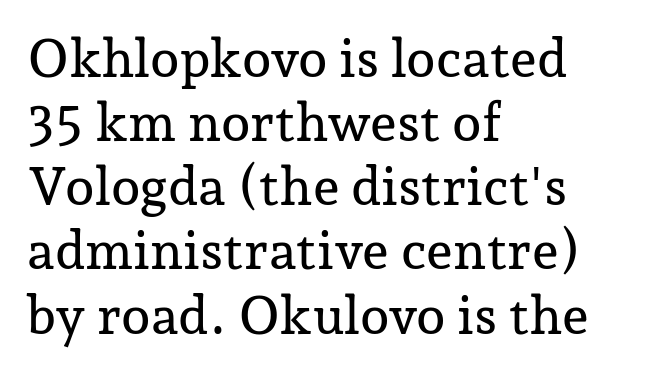
Q: Is the text italic (slanted)? A: No, it is upright.
Q: Is the typeface a serif or a sans-serif typeface? A: Serif.
Q: Is the text underlined? A: No.
Q: How is the paragraph aligned? A: Left-aligned.
Q: Is the spacing between letters normal or unusually wide? A: Normal.
Q: Width (condensed, normal, or wide)? A: Normal.
Q: Stroke contrast? A: Low.
Q: x-height? A: Medium.
Q: Monospaced? A: No.
